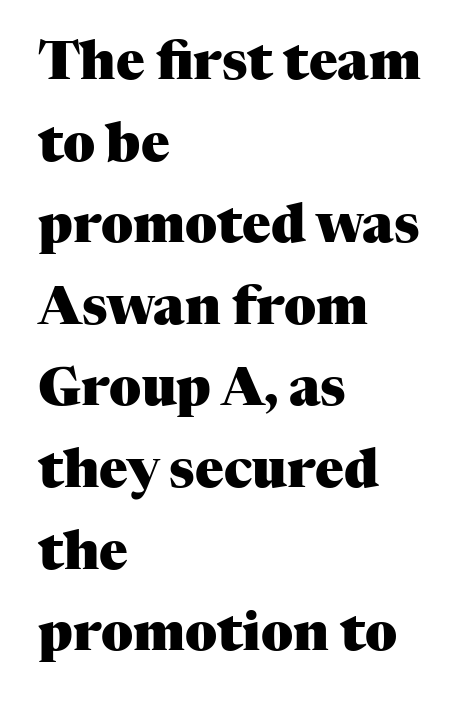
The image shows 53 px heavy serif type, upright; set left-aligned, normal line spacing (1.54x), normal letter spacing, not underlined; medium stroke contrast and a medium x-height.
